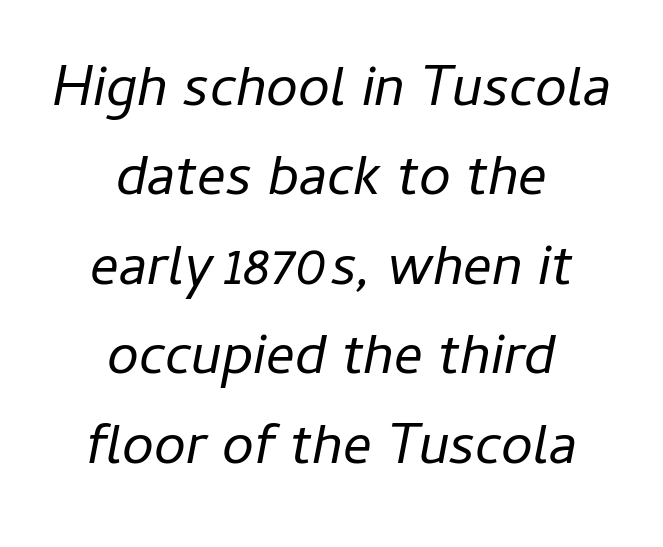
The image shows 57 px regular-weight type, italic (leaning right); set centered, normal line spacing (1.57x), normal letter spacing, not underlined; low stroke contrast and a medium x-height.
